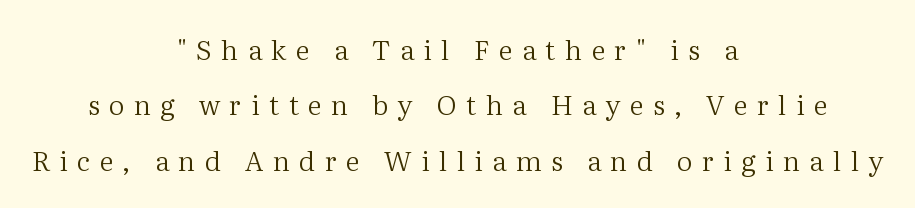
The image shows 27 px text type, upright; set centered, loose line spacing (2.05x), unusually wide letter spacing (+0.35 em), not underlined.
